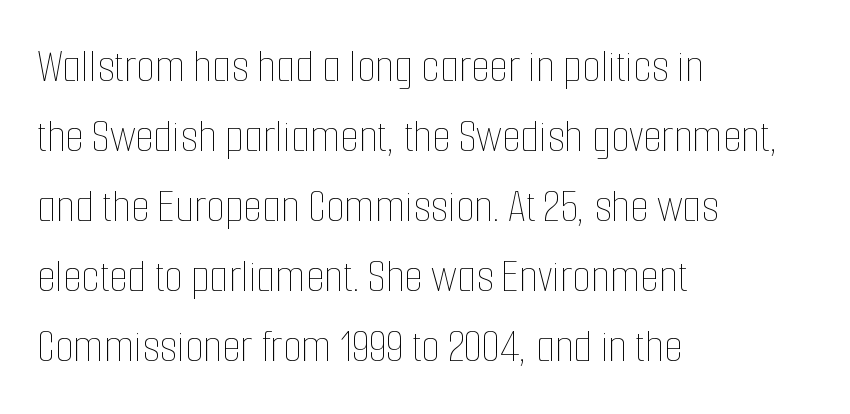
The letters look calm and open, with moderate or lighter stems. Each line starts at the same left margin while the right side varies. Decoration check: the copy has no underline. The gaps between neighbouring characters are ordinary and unremarkable. The specimen reads as upright at a glance.
